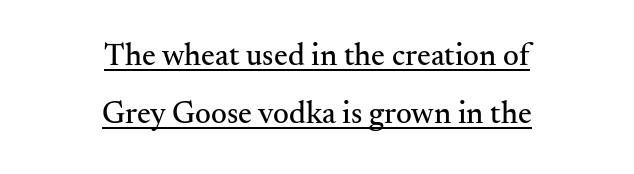
The image shows 31 px serif type, upright; set centered, line spacing 1.87x, normal letter spacing, underlined; medium stroke contrast and a small x-height.
